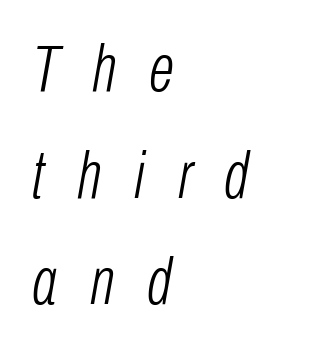
The rag falls on the right side of this text block. The leading is moderate, giving the passage an even texture. A typesetter would call this proportional, since set widths differ per character. These glyphs show unthickened strokes, regular width or finer. Each word looks stretched out because of the extra space between its letters. A clean baseline with only descenders dipping below it.
